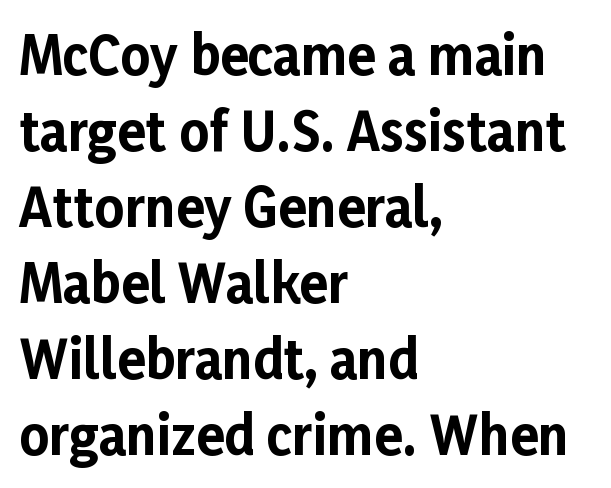
Underline: absent. Is this a fixed-width face? No — the glyphs have proportional, varying widths. Short note: letters normally spaced. Heavy, bold letterforms. The letters stand upright; this is a roman face.
